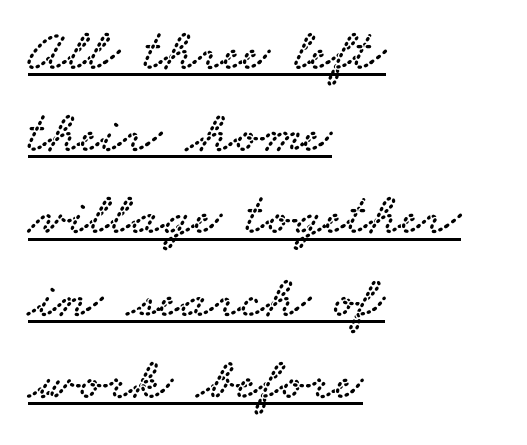
{"serif": "yes", "width": "wide", "stroke_contrast": "low", "x_height": "small", "monospaced": "no", "underline": "yes", "align": "left", "line_spacing": "normal", "line_spacing_ratio": 1.37, "letter_spacing": "normal", "letter_spacing_em": 0.0, "glyph_px": 60}
